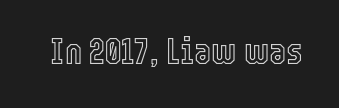
The image shows 37 px condensed type, upright; set normal letter spacing, not underlined; a medium x-height.
